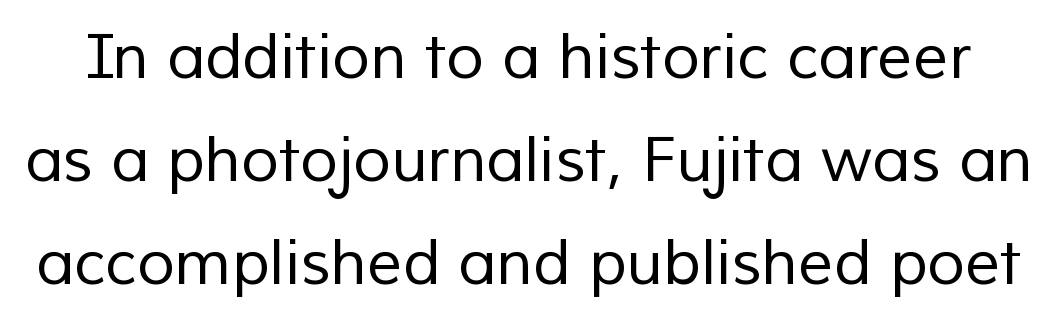
These lines are composed in type without serifs. Letter spacing: default. Letters rest on an invisible, unmarked baseline. These lines are rendered in a variable-pitch font. Heft: none added — not bold.
